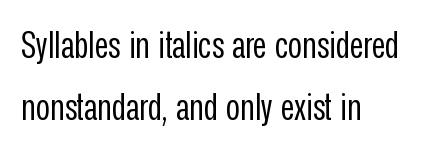
{"serif": "no", "italic": "no", "bold": "no", "weight": "regular", "width": "condensed", "stroke_contrast": "low", "x_height": "medium", "monospaced": "no", "underline": "no", "align": "left", "line_spacing": "normal", "line_spacing_ratio": 1.63, "letter_spacing": "normal", "letter_spacing_em": 0.0, "glyph_px": 38}
